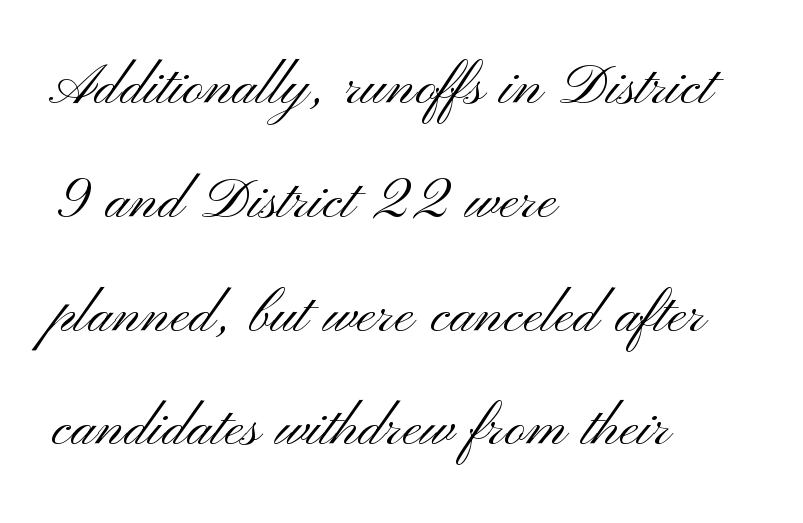
{"serif": "no", "bold": "no", "weight": "light", "width": "wide", "stroke_contrast": "medium", "x_height": "small", "monospaced": "no", "underline": "no", "align": "left", "line_spacing": "normal", "line_spacing_ratio": 1.58, "letter_spacing": "normal", "letter_spacing_em": 0.0, "glyph_px": 72}
